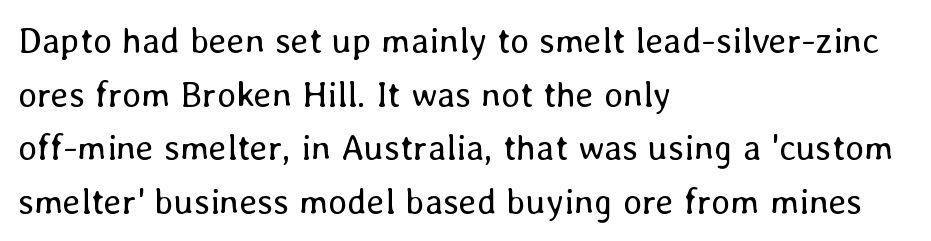
Spacing between characters is what you'd get straight out of the box. This is the regular roman posture of the typeface. Left-aligned paragraph, ragged on the right. Each letter keeps its own natural width here, so spacing adapts to shape. This rendering features lettering with no underline. Vertical spacing — default.
